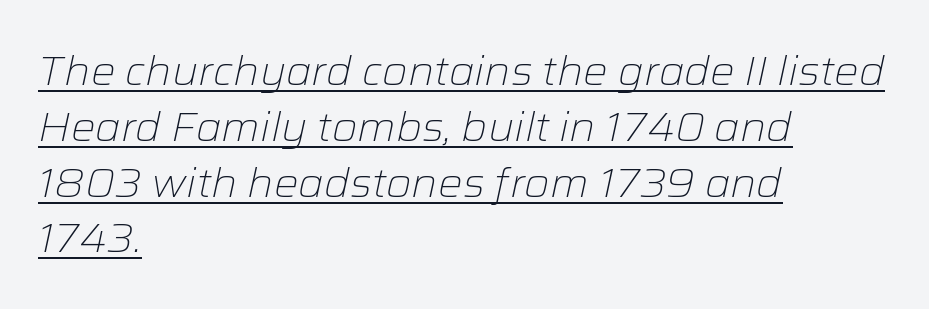
The image shows 41 px light type, italic (leaning right); set left-aligned, normal line spacing (1.36x), normal letter spacing, underlined; low stroke contrast and a medium x-height.
